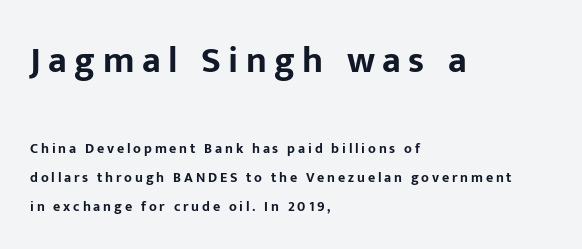
{"serif": "no", "italic": "no", "bold": "yes", "weight": "bold", "width": "normal", "stroke_contrast": "low", "x_height": "medium", "monospaced": "no", "underline": "no", "align": "left", "line_spacing": "loose", "line_spacing_ratio": 2.08, "letter_spacing": "wide", "letter_spacing_em": 0.2, "larger_block": "first", "size_ratio": 2.64, "glyph_px": 37}
